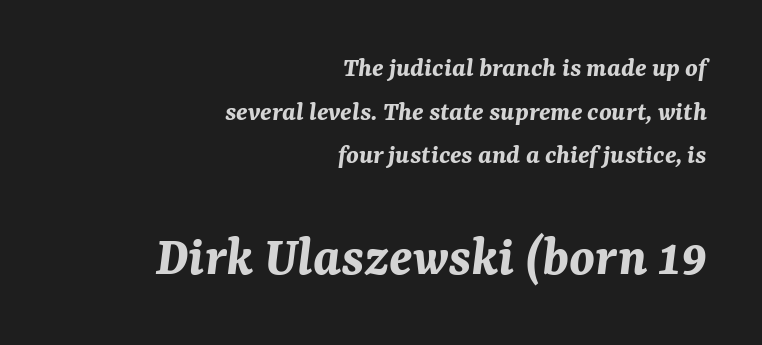
The passage shown is emphatically bold. The passage shown has conventional tracking throughout. Beneath every word, the page is bare. You could not count columns in this text — the font is proportionally spaced. Typeset ragged left — the right edge is the straight one.
